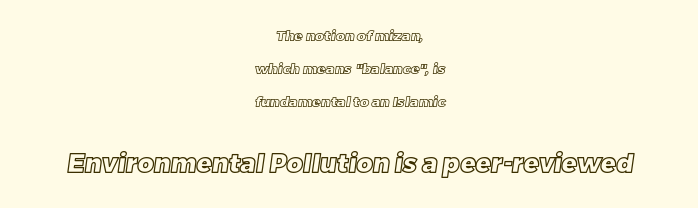
Q: Is the text underlined? A: No.
Q: How is the paragraph aligned? A: Centered.
Q: Is the spacing between letters normal or unusually wide? A: Normal.
Q: Is the spacing between lines tight, normal or loose? A: Loose.
Q: Which block of text is set in a larger size, the first (top) or the second (bottom)? A: The second (bottom) one.
